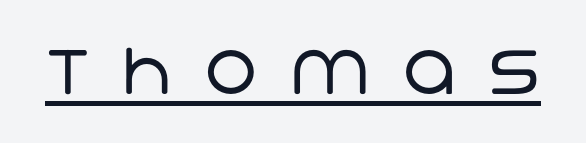
Q: Is the text bold? A: No.
Q: Is the typeface a serif or a sans-serif typeface? A: Sans-serif.
Q: Is the text underlined? A: Yes.
Q: Is the spacing between letters normal or unusually wide? A: Unusually wide.
Q: Width (condensed, normal, or wide)? A: Normal.
Q: Stroke contrast? A: Low.
Q: x-height? A: Large.
Q: Monospaced? A: No.
